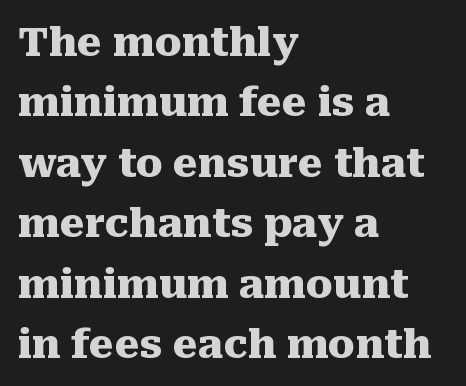
Style check: upright. The glyphs are unaccompanied by any horizontal stroke below them. Horizontal alignment here is leftward, the default for most running prose. Default kerning and tracking; the words read as compact shapes. These lines are rendered in a variable-pitch font.
